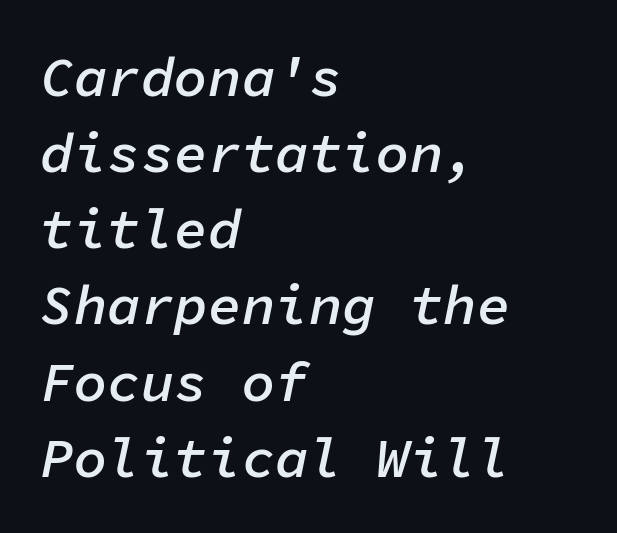
{"italic": "yes", "lean": "right", "slant_degrees": 11, "bold": "semi", "weight": "semibold", "width": "normal", "stroke_contrast": "low", "x_height": "medium", "monospaced": "yes", "underline": "no", "align": "left", "line_spacing": "normal", "line_spacing_ratio": 1.36, "letter_spacing": "normal", "letter_spacing_em": 0.0, "glyph_px": 56}
